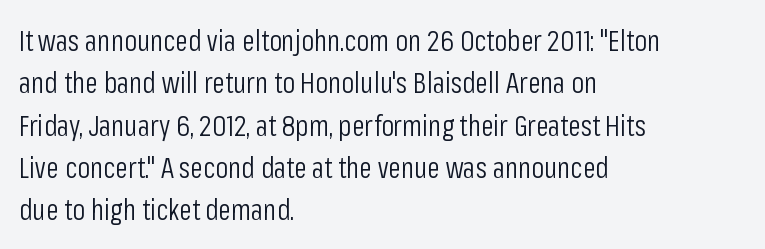
The image shows 29 px light, condensed sans-serif type, upright; set left-aligned, normal line spacing (1.46x), normal letter spacing, not underlined; low stroke contrast and a medium x-height.
